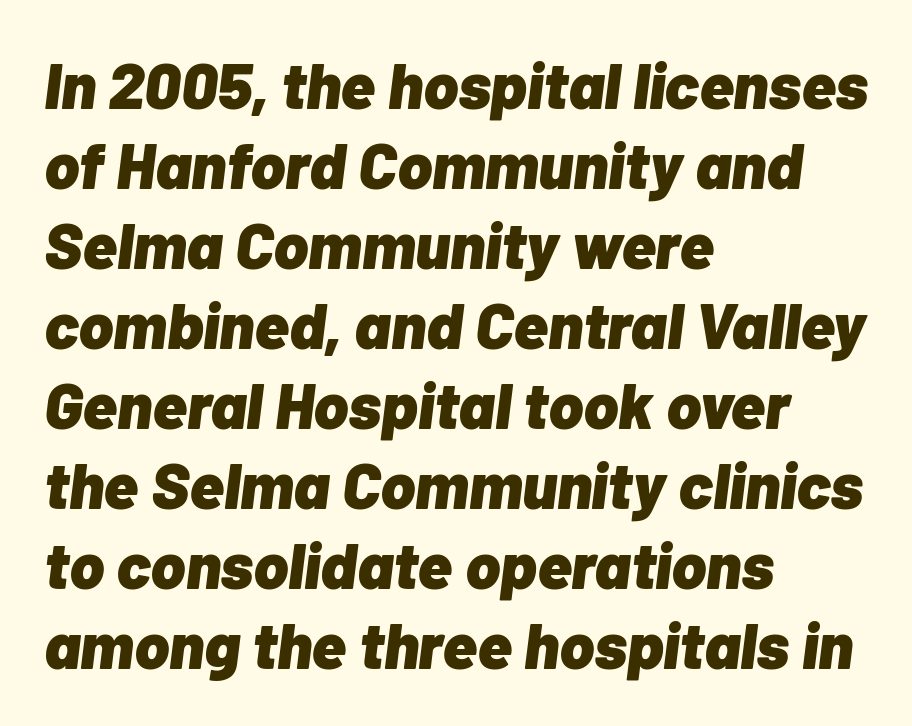
The image shows 65 px heavy type, italic (leaning right); set left-aligned, line spacing 1.23x, normal letter spacing, not underlined; low stroke contrast and a medium x-height.
